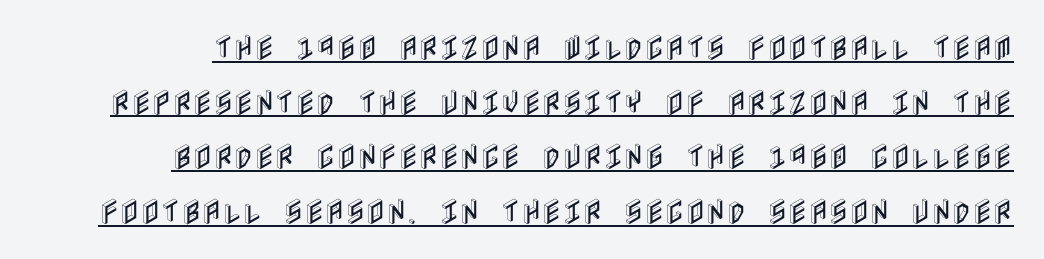
{"italic": "no", "width": "condensed", "x_height": "large", "underline": "yes", "line_spacing": "loose", "line_spacing_ratio": 1.95, "letter_spacing": "normal", "letter_spacing_em": 0.0, "glyph_px": 28}
